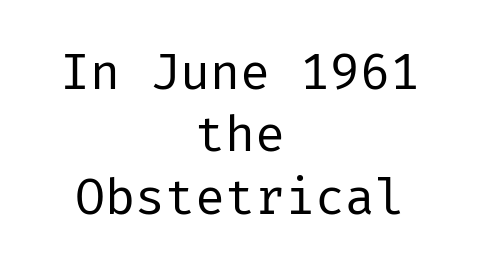
The image shows 50 px regular-weight sans-serif type, upright; set centered, normal line spacing (1.25x), normal letter spacing, not underlined; low stroke contrast and a medium x-height.
